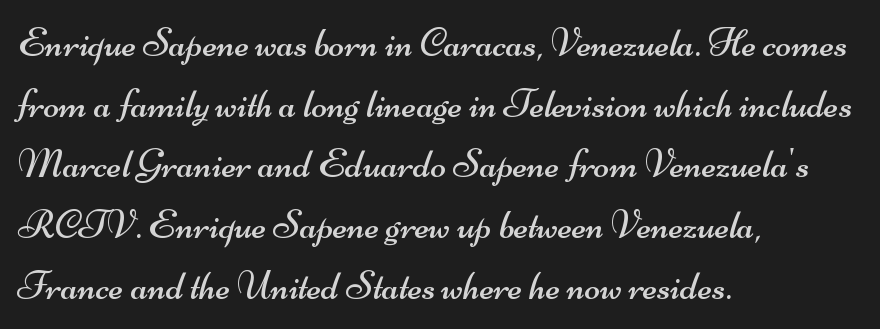
Q: Is the text bold? A: No.
Q: Is the typeface a serif or a sans-serif typeface? A: Sans-serif.
Q: Is the text underlined? A: No.
Q: How is the paragraph aligned? A: Left-aligned.
Q: Is the spacing between letters normal or unusually wide? A: Normal.
Q: Is the spacing between lines tight, normal or loose? A: Normal.
Q: Width (condensed, normal, or wide)? A: Wide.
Q: Stroke contrast? A: Medium.
Q: x-height? A: Small.
Q: Monospaced? A: No.
